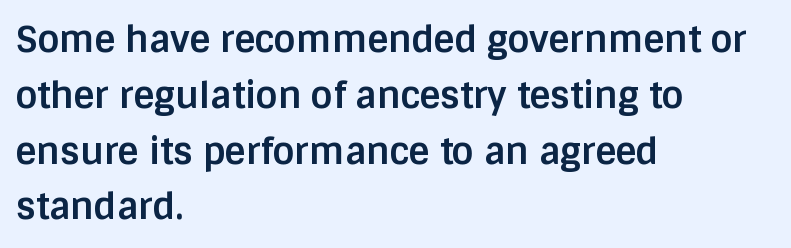
Q: Is the text bold? A: Yes.
Q: Is the text italic (slanted)? A: No, it is upright.
Q: Is the typeface a serif or a sans-serif typeface? A: Sans-serif.
Q: Is the text underlined? A: No.
Q: How is the paragraph aligned? A: Left-aligned.
Q: Is the spacing between letters normal or unusually wide? A: Normal.
Q: Is the spacing between lines tight, normal or loose? A: Normal.
Q: Width (condensed, normal, or wide)? A: Normal.
Q: Stroke contrast? A: Low.
Q: x-height? A: Large.
Q: Monospaced? A: No.
